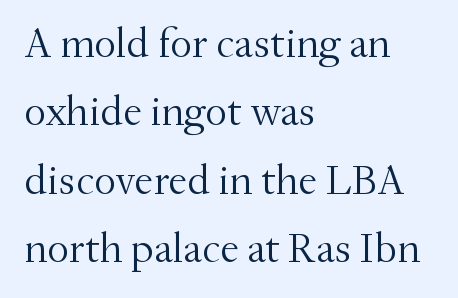
{"serif": "yes", "italic": "no", "bold": "no", "weight": "light", "width": "normal", "stroke_contrast": "medium", "x_height": "small", "monospaced": "no", "underline": "no", "align": "left", "line_spacing": "normal", "line_spacing_ratio": 1.59, "letter_spacing": "normal", "letter_spacing_em": 0.0, "glyph_px": 43}
